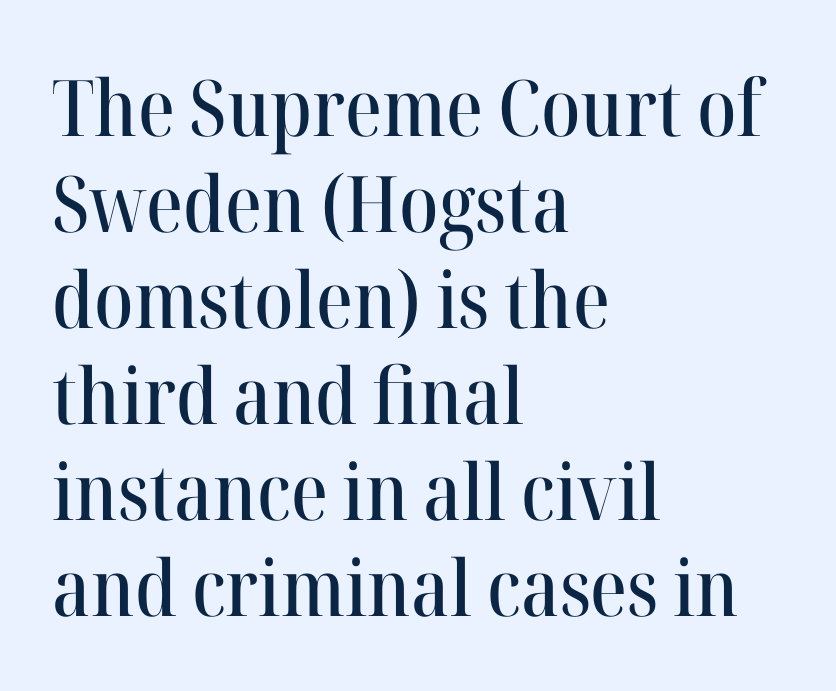
Q: Is the text italic (slanted)? A: No, it is upright.
Q: Is the typeface a serif or a sans-serif typeface? A: Serif.
Q: Is the text underlined? A: No.
Q: How is the paragraph aligned? A: Left-aligned.
Q: Is the spacing between letters normal or unusually wide? A: Normal.
Q: Width (condensed, normal, or wide)? A: Normal.
Q: Stroke contrast? A: High.
Q: x-height? A: Medium.
Q: Monospaced? A: No.
